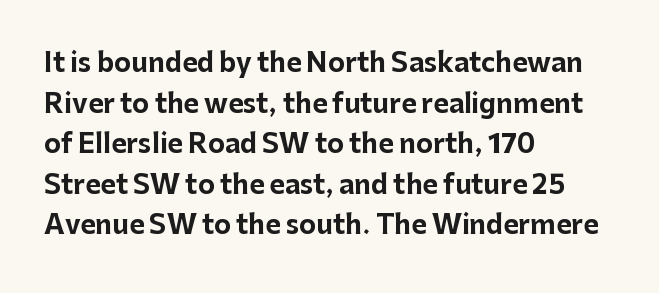
{"italic": "no", "bold": "yes", "underline": "no", "align": "left", "line_spacing": "normal", "line_spacing_ratio": 1.56, "letter_spacing": "normal", "letter_spacing_em": 0.0, "glyph_px": 26}
